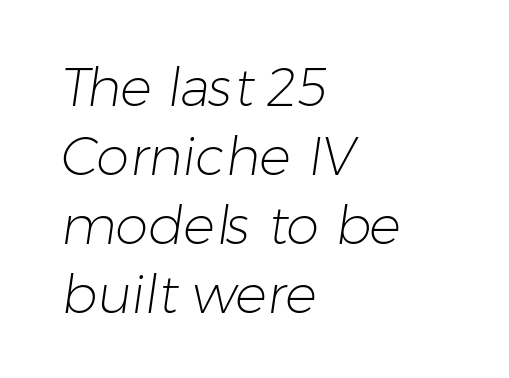
Q: Is the text bold? A: No.
Q: Is the typeface a serif or a sans-serif typeface? A: Sans-serif.
Q: Is the text underlined? A: No.
Q: How is the paragraph aligned? A: Left-aligned.
Q: Is the spacing between letters normal or unusually wide? A: Normal.
Q: Is the spacing between lines tight, normal or loose? A: Normal.
Q: Width (condensed, normal, or wide)? A: Normal.
Q: Stroke contrast? A: Low.
Q: x-height? A: Medium.
Q: Monospaced? A: No.
